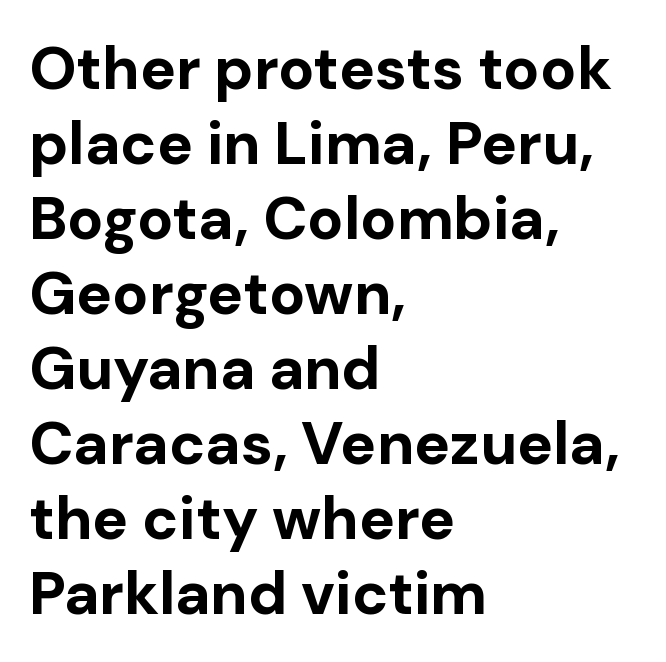
Vertically, the passage feels balanced, rows spaced as you'd expect. Classification — sans serif. Typesetter's note: full bold, strokes at maximum text heaviness. All the whitespace from short lines collects on the right. A bare baseline throughout the passage. Every character sits straight up, as roman type does.
